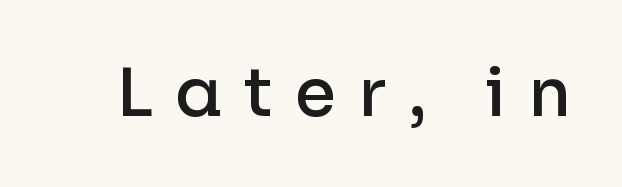
Does the type have serifs? No, each stem ends abruptly. Moderately thickened strokes mark this as semibold type. Display-style spreading of the glyphs; the letterfit is very open. Words float on clear page, feet unadorned. Do the letters lean? They stand straight.
